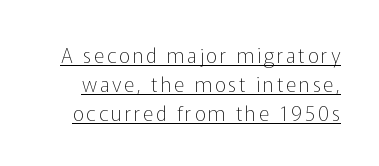
Q: Is the text bold? A: No.
Q: Is the text italic (slanted)? A: No, it is upright.
Q: Is the text underlined? A: Yes.
Q: Is the spacing between lines tight, normal or loose? A: Normal.
